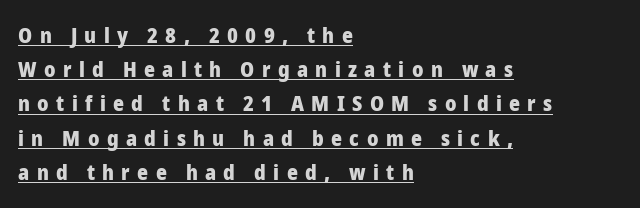
{"italic": "no", "bold": "yes", "underline": "yes", "align": "left", "line_spacing": "normal", "line_spacing_ratio": 1.63, "letter_spacing": "wide", "letter_spacing_em": 0.35, "glyph_px": 21}
